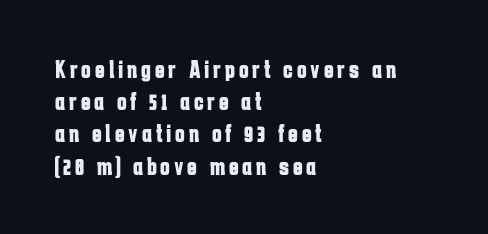
Q: Is the text bold? A: Yes.
Q: Is the text italic (slanted)? A: No, it is upright.
Q: Is the text underlined? A: No.
Q: How is the paragraph aligned? A: Left-aligned.
